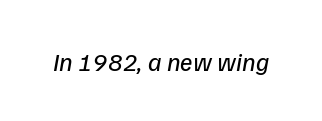
Q: Is the text bold? A: No.
Q: Is the text italic (slanted)? A: Yes, it leans right by about 9 degrees.
Q: Is the text underlined? A: No.
Q: Is the spacing between letters normal or unusually wide? A: Normal.
